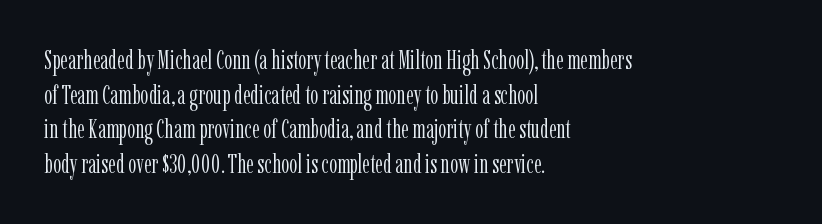
No chunkiness to these letters — they're not bold. A classic flush-left, rag-right setting is used for this passage. One glance says typical: line gaps are just what's usual. The letters sit at their default tracking, neither squeezed nor spread.
